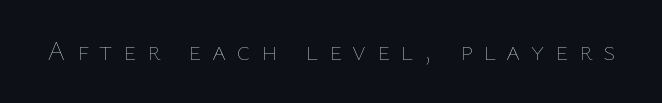
Q: Is the text bold? A: No.
Q: Is the text italic (slanted)? A: No, it is upright.
Q: Is the text underlined? A: No.
Q: Is the spacing between letters normal or unusually wide? A: Unusually wide.
